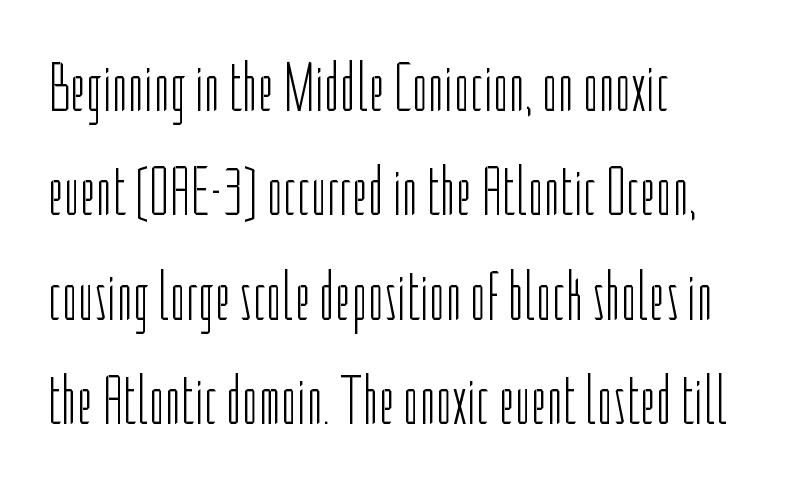
Q: Is the text bold? A: No.
Q: Is the text italic (slanted)? A: No, it is upright.
Q: Is the typeface a serif or a sans-serif typeface? A: Sans-serif.
Q: Is the text underlined? A: No.
Q: How is the paragraph aligned? A: Left-aligned.
Q: Is the spacing between letters normal or unusually wide? A: Normal.
Q: Is the spacing between lines tight, normal or loose? A: Normal.
Q: Width (condensed, normal, or wide)? A: Condensed.
Q: Stroke contrast? A: Low.
Q: x-height? A: Medium.
Q: Monospaced? A: No.
